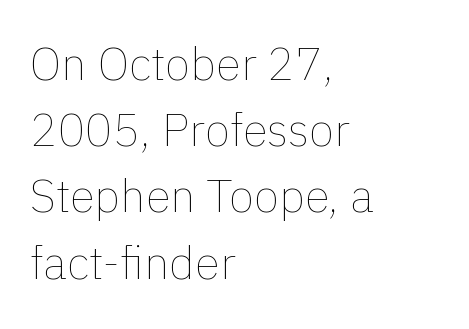
The image shows 46 px thin type, upright; set left-aligned, normal line spacing (1.44x), normal letter spacing, not underlined; low stroke contrast and a medium x-height.
